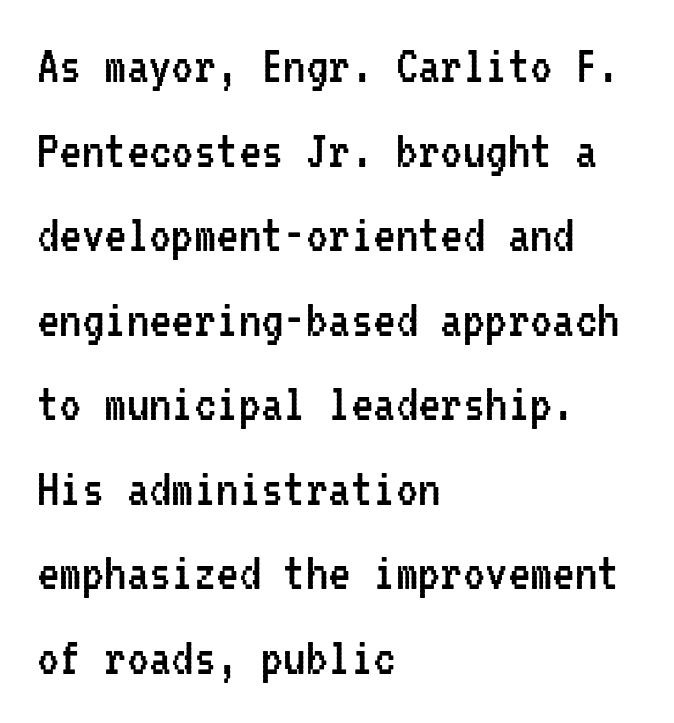
The image shows 56 px regular-weight, condensed sans-serif type, upright, monospaced; set left-aligned, normal line spacing (1.51x), normal letter spacing, not underlined; low stroke contrast and a medium x-height.
